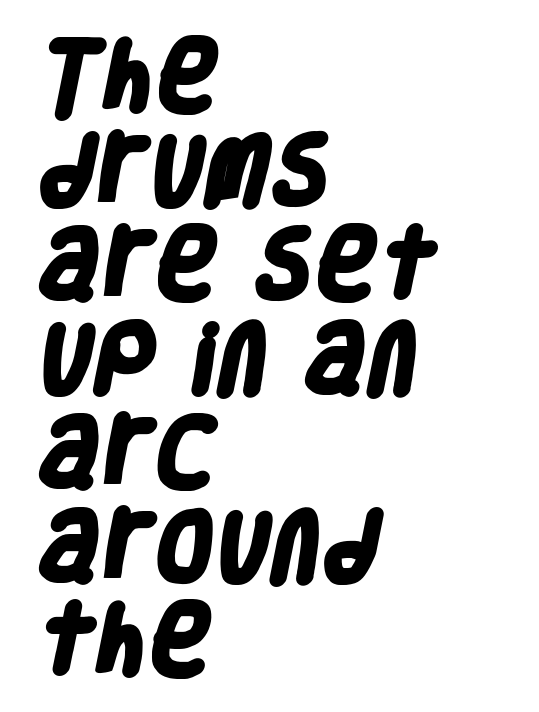
Q: Is the text bold? A: Yes.
Q: Is the typeface a serif or a sans-serif typeface? A: Sans-serif.
Q: Is the text underlined? A: No.
Q: How is the paragraph aligned? A: Left-aligned.
Q: Is the spacing between letters normal or unusually wide? A: Normal.
Q: Width (condensed, normal, or wide)? A: Condensed.
Q: Stroke contrast? A: Low.
Q: x-height? A: Large.
Q: Monospaced? A: No.
